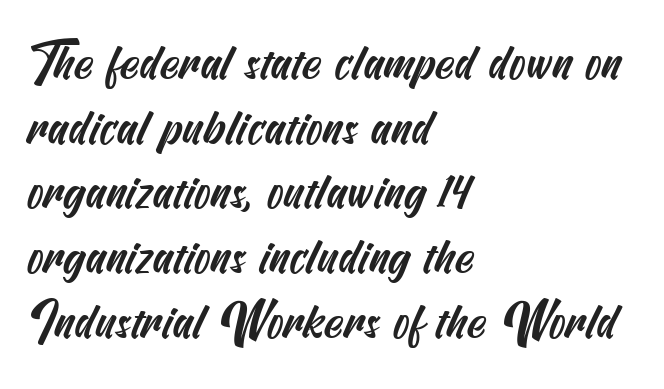
Quick note: interline space is typical. Which margin do the lines hug? The left one — the right edge is uneven. Type without underlining. What stands out about the letter spacing? Nothing — it is the standard amount. The designer went with a sans here, leaving each stem footless.
